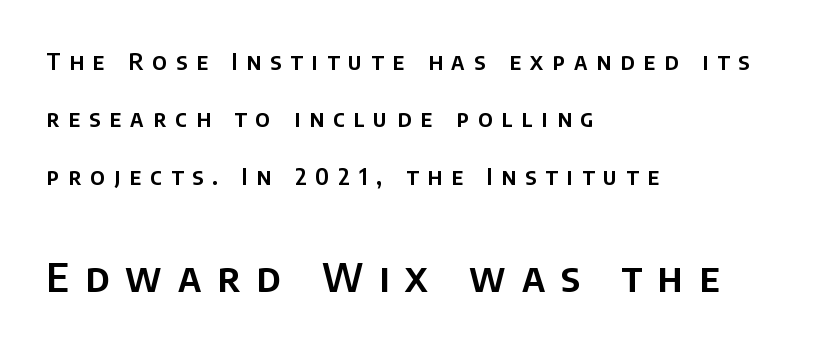
Anything drawn beneath the words? Only blank space. Italic? Not at all — the glyphs are vertical. The lines are quadded left. The face used here is a sans, in the tradition of grotesques and geometrics. Proportional: the letters do not fall into vertical columns.
